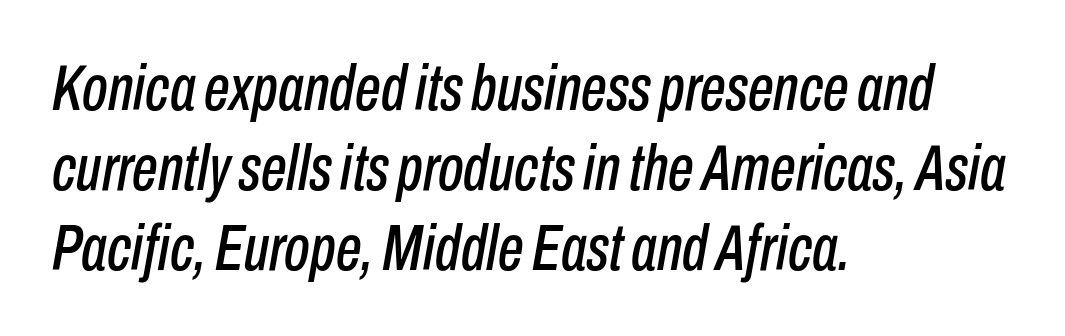
Short note: letters normally spaced. The rendering applies a slant to the glyphs. A typesetter would call this proportional, since set widths differ per character. The foot of each line stays bare and open. Horizontally, the lines are justified to the leading edge only.
